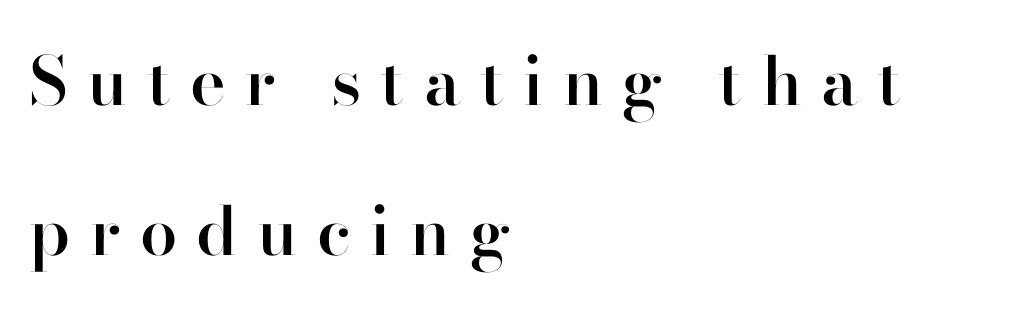
The image shows 67 px semibold sans-serif type, upright; set left-aligned, loose line spacing (2.24x), unusually wide letter spacing (+0.29 em), not underlined; high stroke contrast and a small x-height.
